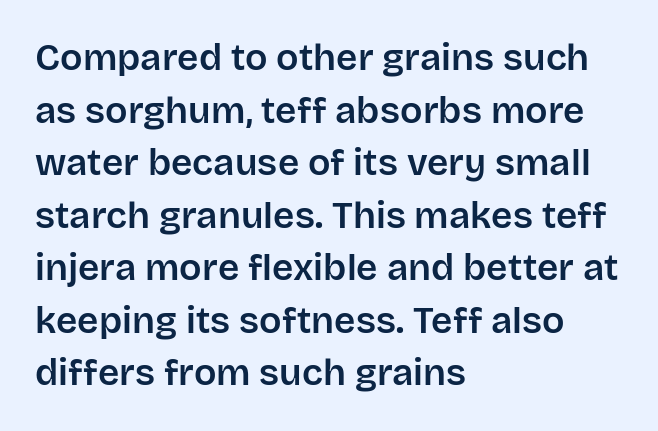
The area under the type is left untouched. A typesetter would call this leading conventional body-copy spacing. The letters advance in unequal steps, a hallmark of proportional type. The letterforms sit shoulder to shoulder at normal distance.
